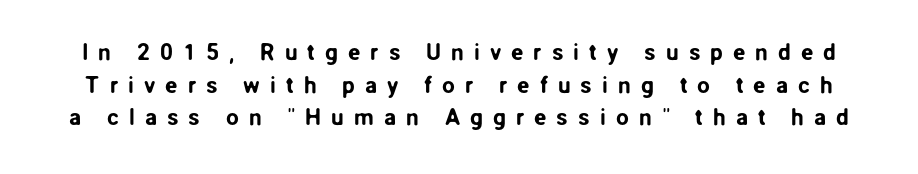
The image shows 23 px text type, upright; set normal line spacing (1.42x), unusually wide letter spacing (+0.43 em), not underlined.
